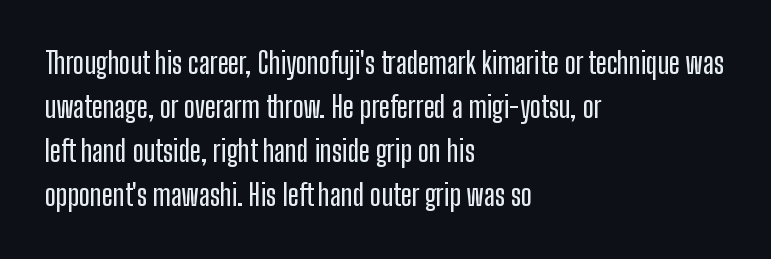
{"serif": "no", "italic": "no", "width": "condensed", "stroke_contrast": "low", "x_height": "medium", "monospaced": "no", "underline": "no", "align": "left", "line_spacing": "normal", "line_spacing_ratio": 1.52, "letter_spacing": "normal", "letter_spacing_em": 0.0, "glyph_px": 29}
